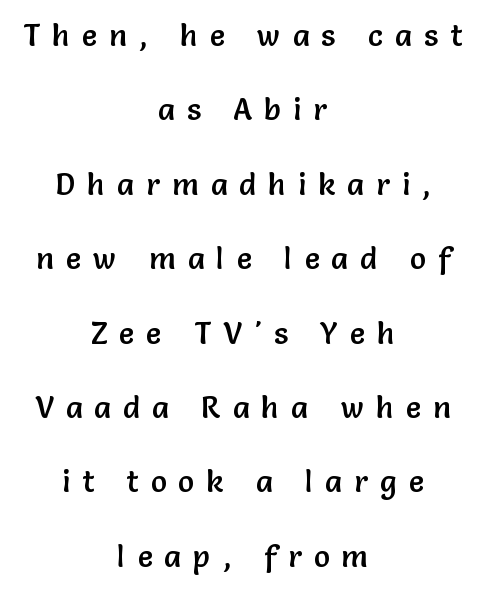
{"serif": "no", "italic": "no", "width": "normal", "stroke_contrast": "low", "x_height": "medium", "monospaced": "no", "underline": "no", "align": "center", "line_spacing": "loose", "line_spacing_ratio": 2.48, "letter_spacing": "wide", "letter_spacing_em": 0.41, "glyph_px": 30}
